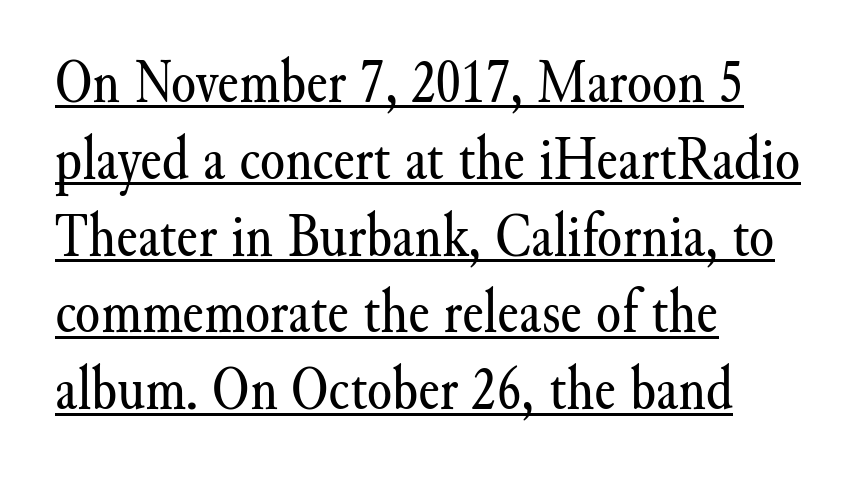
Stroke thickness stays within the range of a standard reading face or lighter. Old-style or modern, the face here clearly has serifs. It's the straight-up-and-down kind of type. The letters advance in unequal steps, a hallmark of proportional type. The passage shown has conventional tracking throughout.
